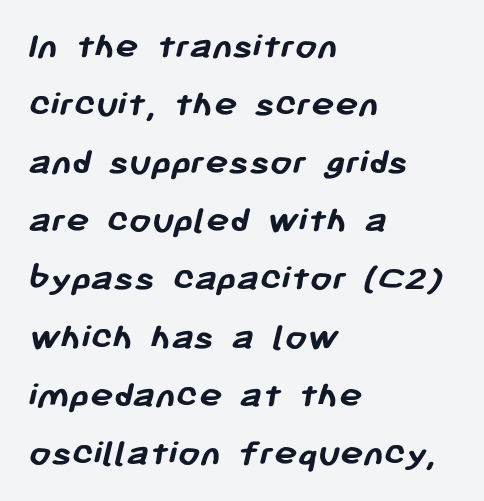
{"serif": "no", "bold": "yes", "weight": "semibold", "width": "normal", "stroke_contrast": "low", "x_height": "medium", "monospaced": "no", "underline": "no", "align": "left", "line_spacing": "normal", "line_spacing_ratio": 1.49, "letter_spacing": "normal", "letter_spacing_em": 0.0, "glyph_px": 39}
